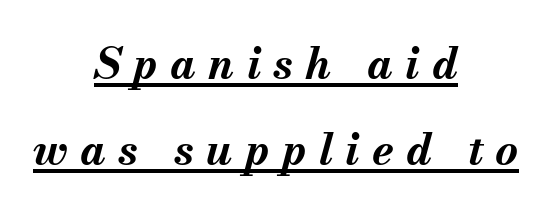
Yep, that's italic — everything's leaning. Honestly, the underline is the first thing you notice here. Typesetter's note: full bold, strokes at maximum text heaviness. Substantial extra tracking has been applied to these lines.
